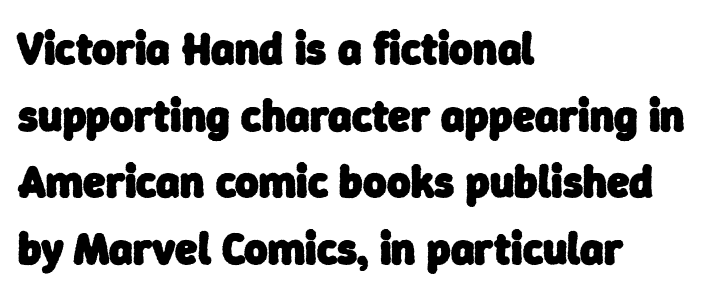
The image shows 45 px heavy sans-serif type; set left-aligned, normal line spacing (1.48x), normal letter spacing, not underlined; low stroke contrast and a medium x-height.
